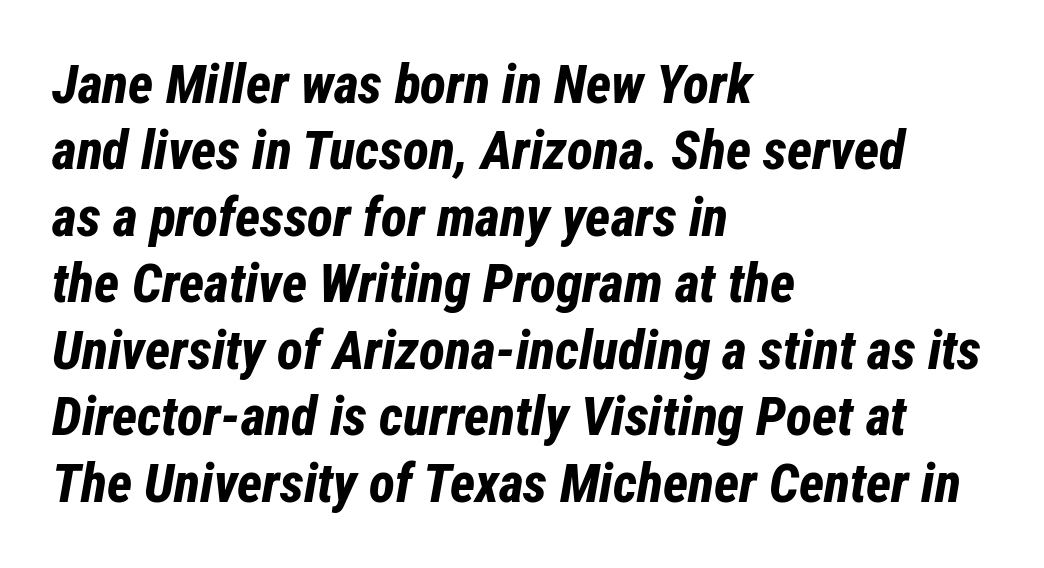
Q: Is the text bold? A: Yes.
Q: Is the text italic (slanted)? A: Yes, it leans right by about 12 degrees.
Q: Is the text underlined? A: No.
Q: How is the paragraph aligned? A: Left-aligned.
Q: Is the spacing between letters normal or unusually wide? A: Normal.
Q: Width (condensed, normal, or wide)? A: Condensed.
Q: Stroke contrast? A: Low.
Q: x-height? A: Medium.
Q: Monospaced? A: No.
